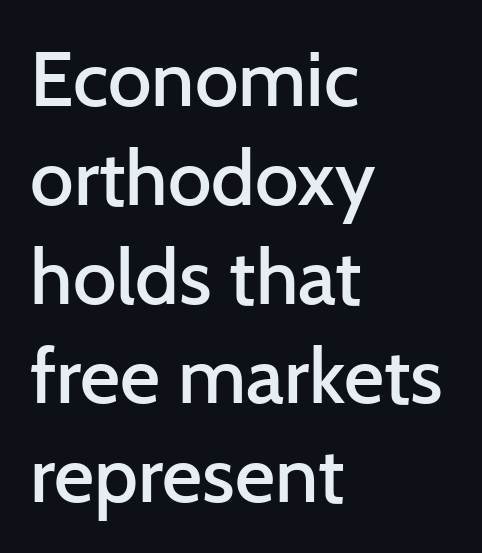
{"serif": "no", "italic": "no", "bold": "semi", "weight": "semibold", "width": "normal", "stroke_contrast": "low", "x_height": "medium", "monospaced": "no", "underline": "no", "align": "left", "line_spacing": "normal", "line_spacing_ratio": 1.27, "letter_spacing": "normal", "letter_spacing_em": 0.0, "glyph_px": 78}
